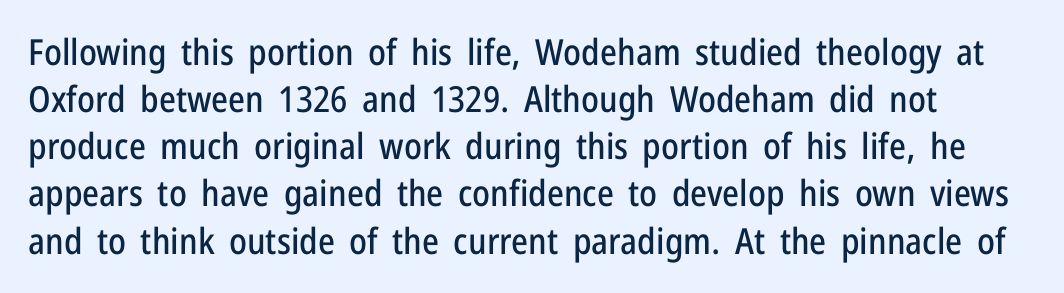
Q: Is the text italic (slanted)? A: No, it is upright.
Q: Is the typeface a serif or a sans-serif typeface? A: Sans-serif.
Q: Is the text underlined? A: No.
Q: Is the spacing between letters normal or unusually wide? A: Normal.
Q: Is the spacing between lines tight, normal or loose? A: Normal.
Q: Width (condensed, normal, or wide)? A: Condensed.
Q: Stroke contrast? A: Low.
Q: x-height? A: Medium.
Q: Monospaced? A: No.
